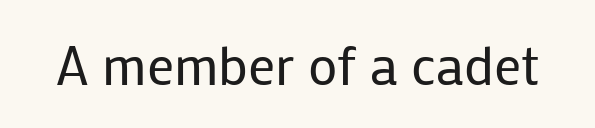
{"serif": "no", "italic": "no", "bold": "no", "weight": "regular", "width": "normal", "stroke_contrast": "low", "x_height": "medium", "monospaced": "no", "underline": "no", "letter_spacing": "normal", "letter_spacing_em": 0.0, "glyph_px": 54}
